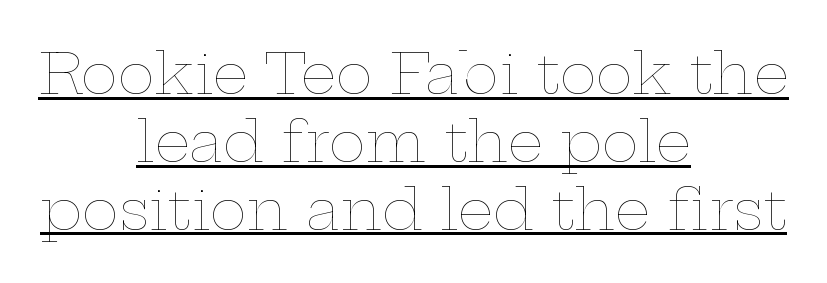
The type is set solid horizontally, with unmodified tracking. Is this a fixed-width face? No — the glyphs have proportional, varying widths. The setting favours the middle, as headings and verse often do. The letters look calm and open, with moderate or lighter stems. Emphasis is given by a line drawn under the lettering. A typesetter would mark this as roman, not italic.
